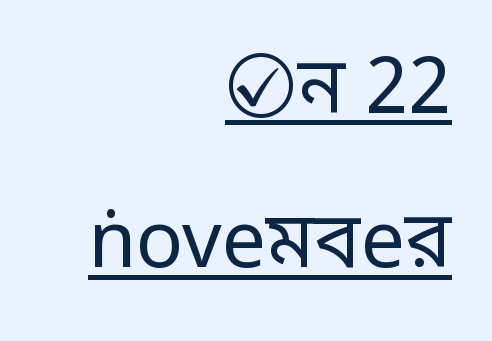
{"serif": "no", "italic": "no", "bold": "no", "weight": "regular", "width": "normal", "stroke_contrast": "low", "x_height": "medium", "monospaced": "no", "underline": "yes", "align": "right", "line_spacing": "loose", "line_spacing_ratio": 1.98, "letter_spacing": "normal", "letter_spacing_em": 0.0, "glyph_px": 78}
